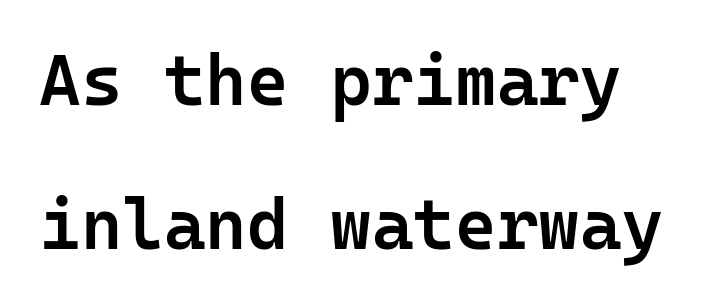
{"serif": "no", "italic": "no", "bold": "semi", "weight": "semibold", "width": "normal", "stroke_contrast": "low", "x_height": "medium", "monospaced": "yes", "underline": "no", "align": "left", "line_spacing": "loose", "line_spacing_ratio": 2.03, "letter_spacing": "normal", "letter_spacing_em": 0.0, "glyph_px": 71}
